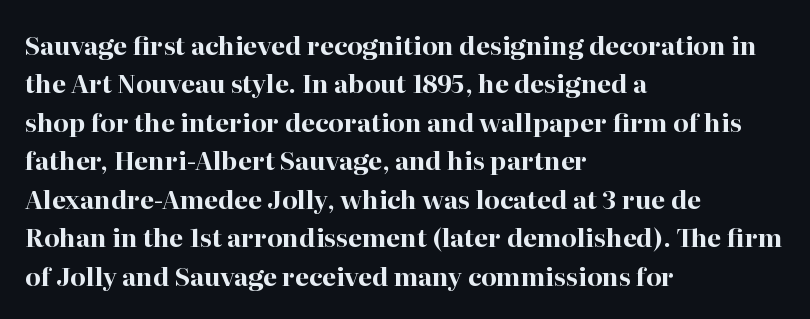
Q: Is the text bold? A: Yes.
Q: Is the text italic (slanted)? A: No, it is upright.
Q: Is the text underlined? A: No.
Q: How is the paragraph aligned? A: Left-aligned.
Q: Is the spacing between letters normal or unusually wide? A: Normal.
Q: Is the spacing between lines tight, normal or loose? A: Normal.
